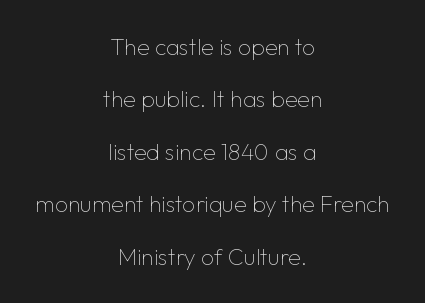
Q: Is the text bold? A: No.
Q: Is the text italic (slanted)? A: No, it is upright.
Q: Is the text underlined? A: No.
Q: How is the paragraph aligned? A: Centered.
Q: Is the spacing between letters normal or unusually wide? A: Normal.
Q: Is the spacing between lines tight, normal or loose? A: Loose.
